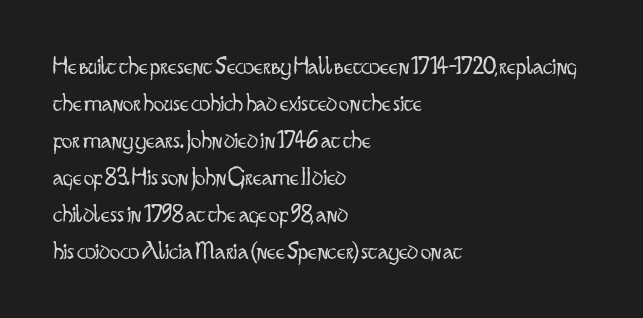
Q: Is the text bold? A: No.
Q: Is the text italic (slanted)? A: No, it is upright.
Q: Is the text underlined? A: No.
Q: How is the paragraph aligned? A: Left-aligned.
Q: Is the spacing between letters normal or unusually wide? A: Normal.
Q: Is the spacing between lines tight, normal or loose? A: Normal.
